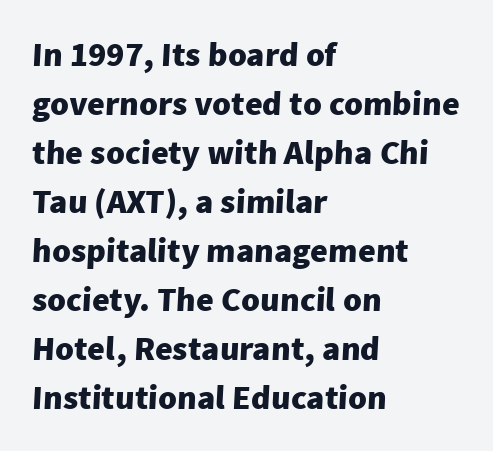
Q: Is the text bold? A: Yes.
Q: Is the typeface a serif or a sans-serif typeface? A: Sans-serif.
Q: Is the text underlined? A: No.
Q: How is the paragraph aligned? A: Left-aligned.
Q: Is the spacing between letters normal or unusually wide? A: Normal.
Q: Is the spacing between lines tight, normal or loose? A: Normal.
Q: Width (condensed, normal, or wide)? A: Normal.
Q: Stroke contrast? A: Low.
Q: x-height? A: Medium.
Q: Monospaced? A: No.
